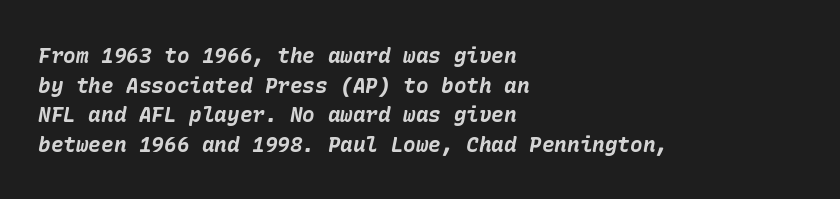
Q: Is the text bold? A: Yes.
Q: Is the text italic (slanted)? A: Yes, it leans right by about 10 degrees.
Q: Is the text underlined? A: No.
Q: How is the paragraph aligned? A: Left-aligned.
Q: Is the spacing between letters normal or unusually wide? A: Normal.
Q: Is the spacing between lines tight, normal or loose? A: Normal.
